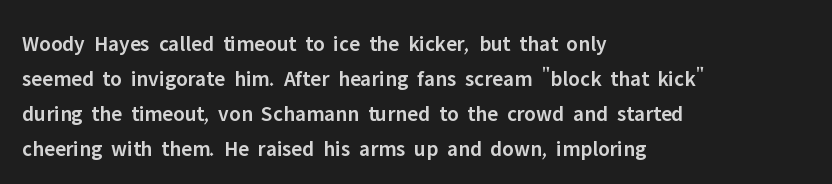
{"italic": "no", "bold": "semi", "underline": "no", "align": "left", "line_spacing": "normal", "line_spacing_ratio": 1.59, "letter_spacing": "normal", "letter_spacing_em": 0.0, "glyph_px": 22}
